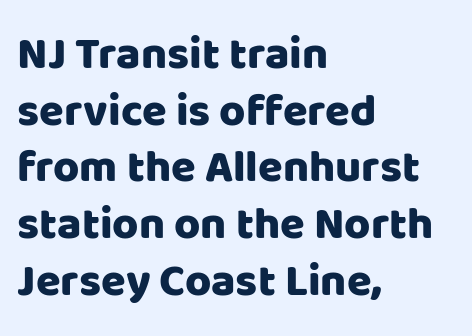
{"serif": "no", "italic": "no", "width": "normal", "stroke_contrast": "low", "x_height": "large", "monospaced": "no", "underline": "no", "align": "left", "line_spacing": "normal", "line_spacing_ratio": 1.26, "letter_spacing": "normal", "letter_spacing_em": 0.0, "glyph_px": 45}
